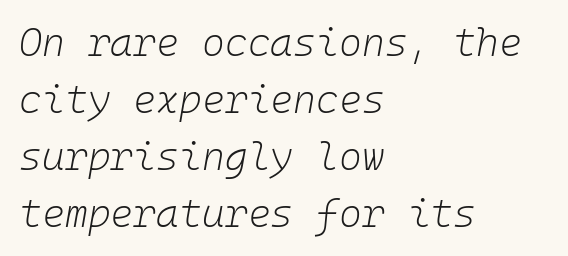
{"italic": "yes", "lean": "right", "slant_degrees": 10, "bold": "no", "weight": "light", "width": "normal", "stroke_contrast": "low", "x_height": "medium", "monospaced": "yes", "underline": "no", "align": "left", "line_spacing": "normal", "line_spacing_ratio": 1.46, "letter_spacing": "normal", "letter_spacing_em": 0.0, "glyph_px": 39}
